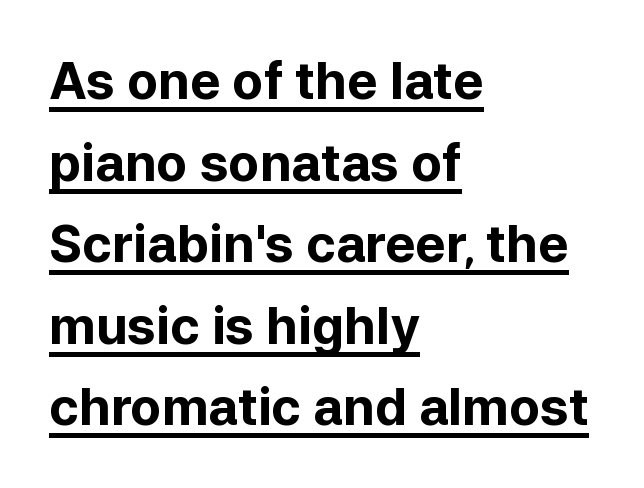
{"serif": "no", "italic": "no", "bold": "yes", "weight": "bold", "width": "normal", "stroke_contrast": "low", "x_height": "medium", "monospaced": "no", "underline": "yes", "align": "left", "line_spacing": "normal", "line_spacing_ratio": 1.6, "letter_spacing": "normal", "letter_spacing_em": 0.0, "glyph_px": 51}
